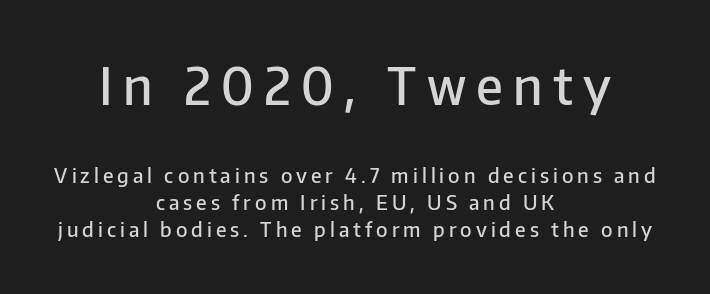
{"serif": "no", "italic": "no", "bold": "semi", "weight": "semibold", "width": "normal", "stroke_contrast": "low", "x_height": "medium", "monospaced": "no", "underline": "no", "align": "center", "line_spacing": "normal", "line_spacing_ratio": 1.35, "letter_spacing": "wide", "letter_spacing_em": 0.2, "larger_block": "first", "size_ratio": 2.55, "glyph_px": 51}
